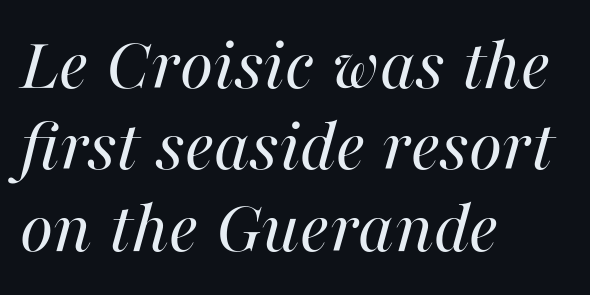
{"italic": "yes", "lean": "right", "slant_degrees": 16, "bold": "no", "weight": "regular", "width": "normal", "stroke_contrast": "high", "x_height": "medium", "monospaced": "no", "underline": "no", "align": "left", "line_spacing": "tight", "line_spacing_ratio": 1.07, "letter_spacing": "normal", "letter_spacing_em": 0.0, "glyph_px": 76}
